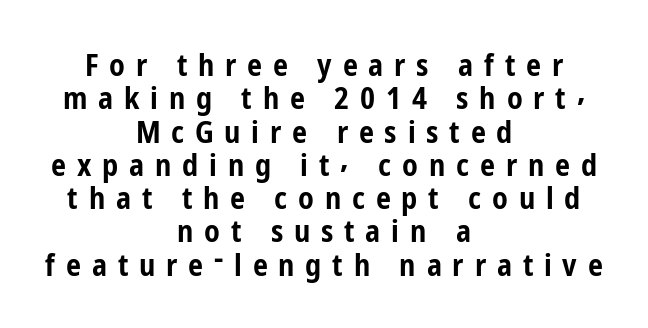
{"serif": "no", "italic": "no", "bold": "yes", "weight": "bold", "width": "condensed", "stroke_contrast": "low", "x_height": "medium", "monospaced": "no", "underline": "no", "align": "center", "line_spacing": "tight", "line_spacing_ratio": 1.11, "letter_spacing": "wide", "letter_spacing_em": 0.36, "glyph_px": 30}
